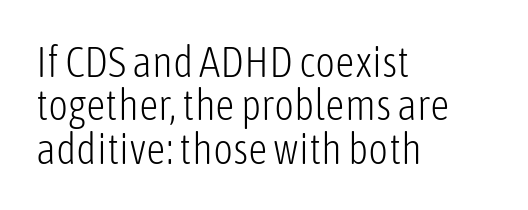
The image shows 43 px light, condensed sans-serif type, upright; set left-aligned, tight line spacing (1.01x), normal letter spacing, not underlined; low stroke contrast and a medium x-height.
